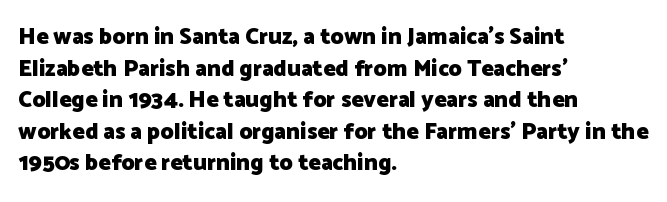
Q: Is the text bold? A: Yes.
Q: Is the text italic (slanted)? A: No, it is upright.
Q: Is the text underlined? A: No.
Q: How is the paragraph aligned? A: Left-aligned.
Q: Is the spacing between letters normal or unusually wide? A: Normal.
Q: Is the spacing between lines tight, normal or loose? A: Normal.
